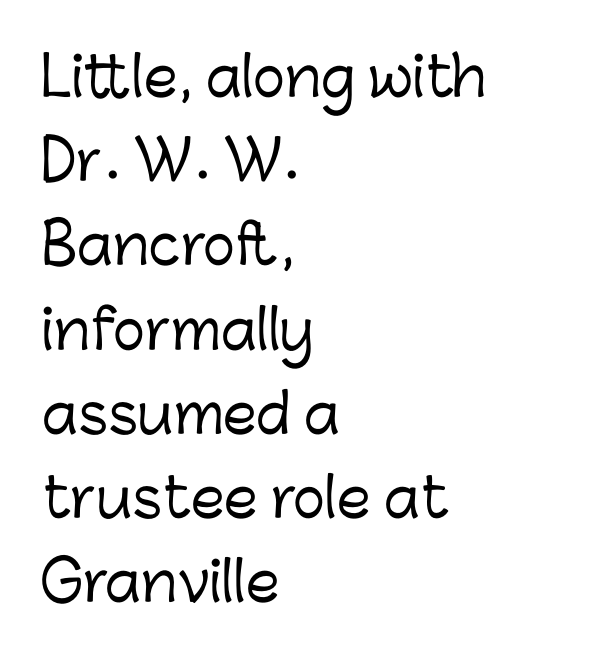
Q: Is the text italic (slanted)? A: No, it is upright.
Q: Is the typeface a serif or a sans-serif typeface? A: Sans-serif.
Q: Is the text underlined? A: No.
Q: How is the paragraph aligned? A: Left-aligned.
Q: Is the spacing between letters normal or unusually wide? A: Normal.
Q: Is the spacing between lines tight, normal or loose? A: Normal.
Q: Width (condensed, normal, or wide)? A: Normal.
Q: Stroke contrast? A: Low.
Q: x-height? A: Medium.
Q: Monospaced? A: No.
